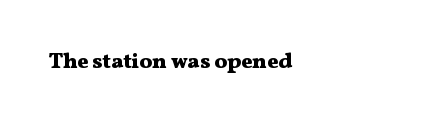
{"italic": "no", "bold": "yes", "underline": "no", "letter_spacing": "normal", "letter_spacing_em": 0.0, "glyph_px": 21}
